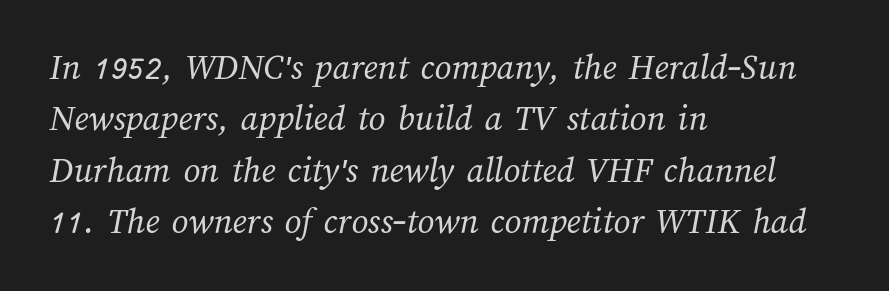
Q: Is the text bold? A: No.
Q: Is the text underlined? A: No.
Q: How is the paragraph aligned? A: Left-aligned.
Q: Is the spacing between letters normal or unusually wide? A: Normal.
Q: Is the spacing between lines tight, normal or loose? A: Normal.
Q: Width (condensed, normal, or wide)? A: Normal.
Q: Stroke contrast? A: Medium.
Q: x-height? A: Medium.
Q: Monospaced? A: No.
